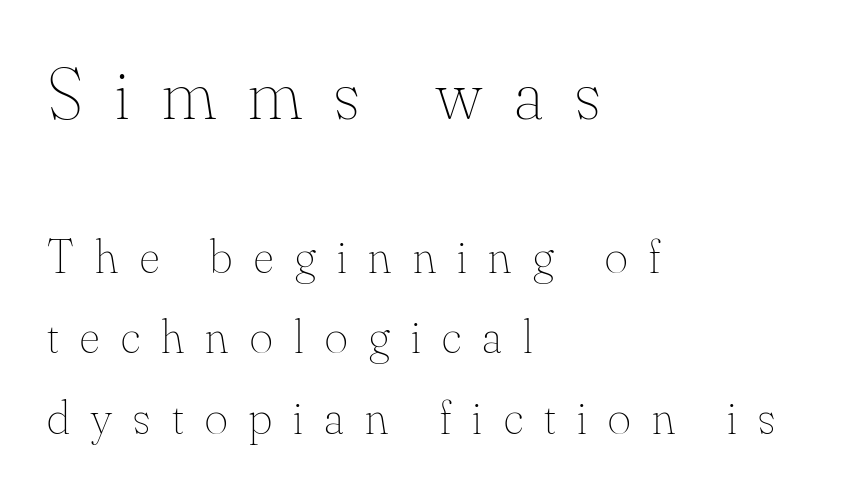
The vertical gap from one line to the next is medium. Just letters on the line, the space beneath them empty. Varying glyph widths throughout — classic text-font behaviour. The lines are quadded left. Summary of weight: not heavy and not bold.
